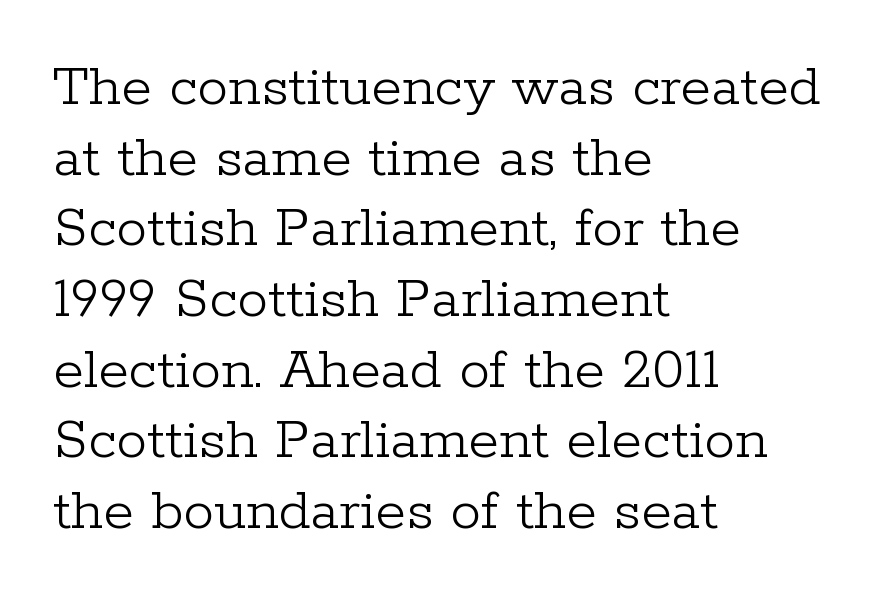
The glyphs are unaccompanied by any horizontal stroke below them. Compared with typical body copy, the letter spacing here is the same. Weight: regular or lighter. Character widths vary here, with narrow letters taking less room than wide ones.
